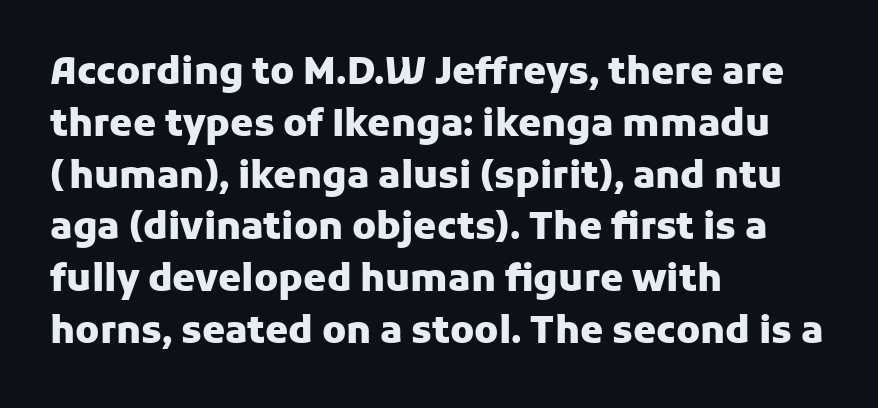
The image shows 37 px heavy sans-serif type, upright; set left-aligned, normal line spacing (1.4x), normal letter spacing, not underlined; low stroke contrast and a medium x-height.
